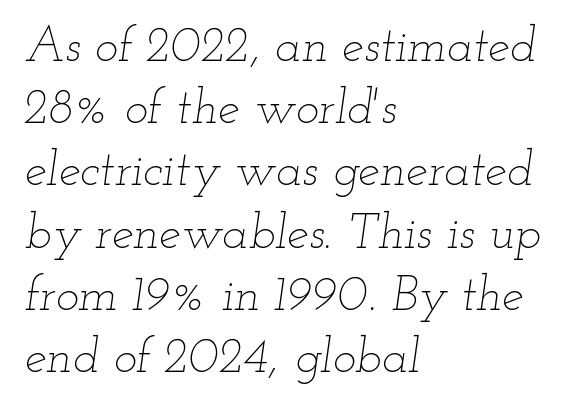
Q: Is the text bold? A: No.
Q: Is the text italic (slanted)? A: Yes, it leans right by about 12 degrees.
Q: Is the text underlined? A: No.
Q: How is the paragraph aligned? A: Left-aligned.
Q: Is the spacing between letters normal or unusually wide? A: Normal.
Q: Is the spacing between lines tight, normal or loose? A: Normal.
Q: Width (condensed, normal, or wide)? A: Wide.
Q: Stroke contrast? A: Low.
Q: x-height? A: Small.
Q: Monospaced? A: No.
